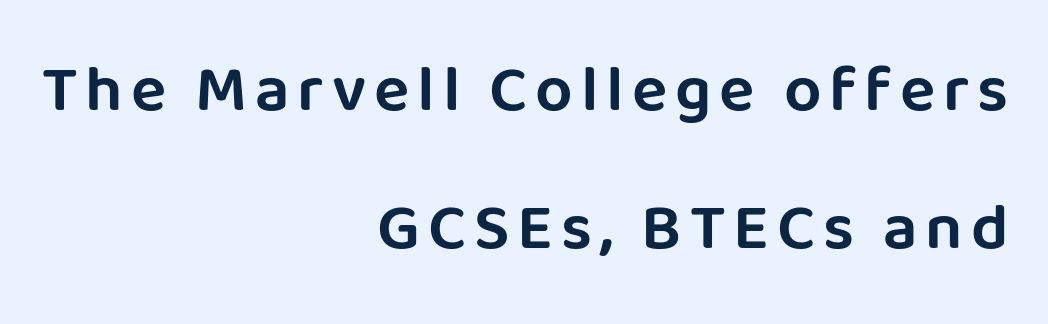
The image shows 66 px sans-serif type, upright; set right-aligned, loose line spacing (2.09x), not underlined; low stroke contrast and a large x-height.
